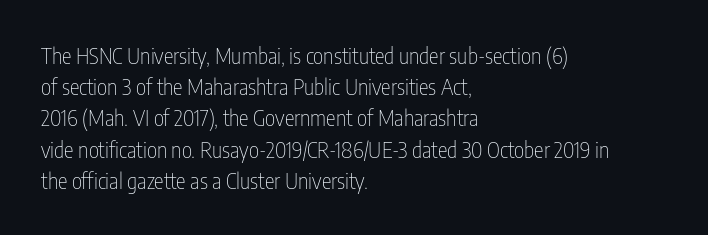
Q: Is the text bold? A: No.
Q: Is the text italic (slanted)? A: No, it is upright.
Q: Is the text underlined? A: No.
Q: How is the paragraph aligned? A: Left-aligned.
Q: Is the spacing between letters normal or unusually wide? A: Normal.
Q: Is the spacing between lines tight, normal or loose? A: Normal.
